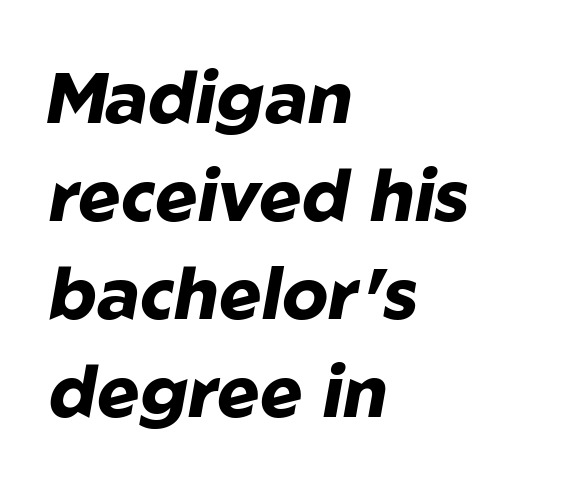
Q: Is the text bold? A: Yes.
Q: Is the text italic (slanted)? A: Yes, it leans right by about 10 degrees.
Q: Is the text underlined? A: No.
Q: How is the paragraph aligned? A: Left-aligned.
Q: Is the spacing between letters normal or unusually wide? A: Normal.
Q: Is the spacing between lines tight, normal or loose? A: Normal.
Q: Width (condensed, normal, or wide)? A: Normal.
Q: Stroke contrast? A: Low.
Q: x-height? A: Medium.
Q: Monospaced? A: No.
